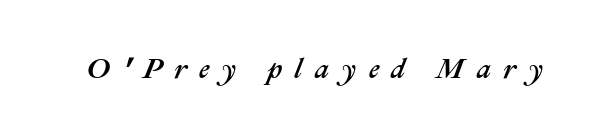
Q: Is the text italic (slanted)? A: Yes, it leans right by about 22 degrees.
Q: Is the text underlined? A: No.
Q: Is the spacing between letters normal or unusually wide? A: Unusually wide.
Q: Width (condensed, normal, or wide)? A: Normal.
Q: Stroke contrast? A: Medium.
Q: x-height? A: Medium.
Q: Monospaced? A: No.
